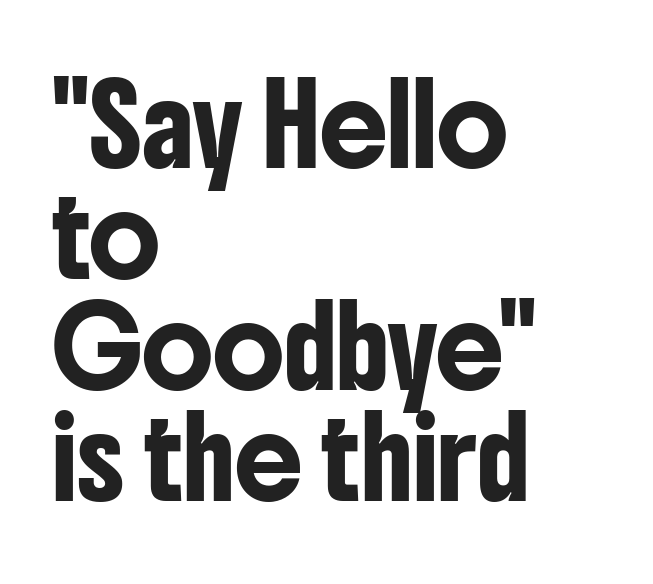
Does the copy run flush right? No — it runs flush left. The letterforms sit shoulder to shoulder at normal distance. I'd call this a sans setting — the letters go barefoot. A roman cut, with each character standing at attention. The passage shown is typed in a proportional face where columns would drift. How would I describe the line gaps? Plain and ordinary.
